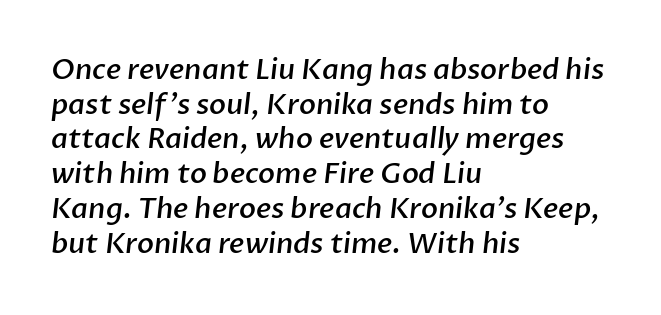
Left-aligned paragraph, ragged on the right. Every letter is mildly thick-stroked: semibold rather than bold. The face used here is proportionally spaced, like ordinary book or web type. You can tell from the bare stems that sans-serif type was used. The specimen omits any rule beneath the text block's lines. How are the letters spaced? Ordinarily, with no added tracking.
